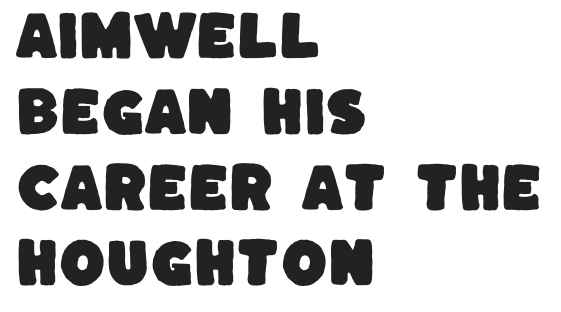
Q: Is the typeface a serif or a sans-serif typeface? A: Sans-serif.
Q: Is the text underlined? A: No.
Q: How is the paragraph aligned? A: Left-aligned.
Q: Is the spacing between letters normal or unusually wide? A: Normal.
Q: Is the spacing between lines tight, normal or loose? A: Normal.
Q: Width (condensed, normal, or wide)? A: Normal.
Q: Stroke contrast? A: Low.
Q: x-height? A: Large.
Q: Monospaced? A: No.
